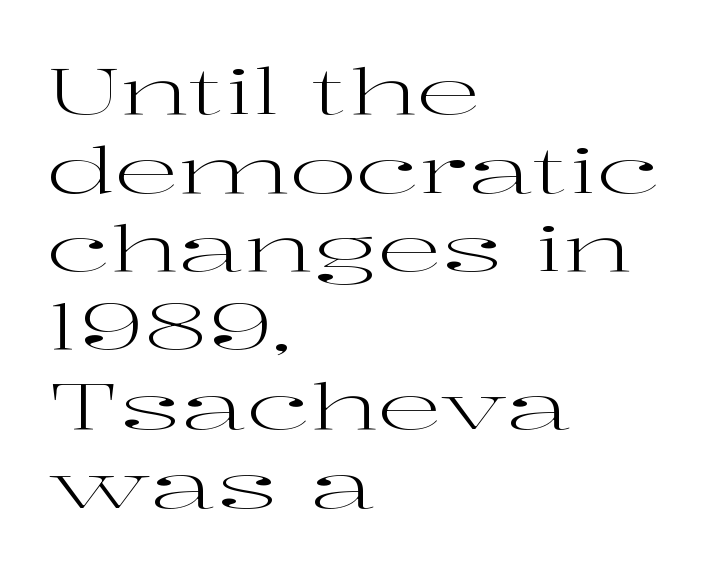
The image shows 64 px regular-weight, wide serif type, upright; set left-aligned, line spacing 1.23x, normal letter spacing, not underlined; high stroke contrast and a medium x-height.
